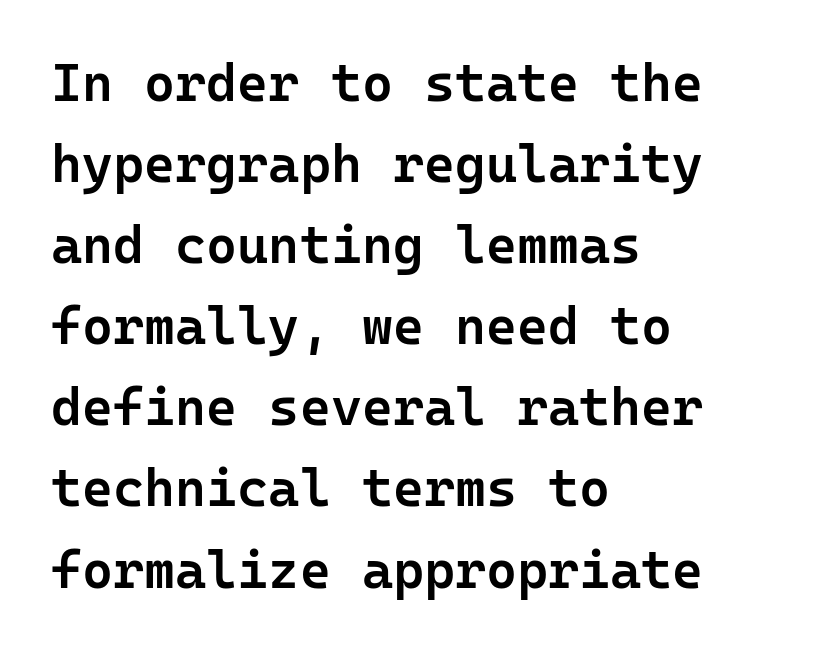
Q: Is the text bold? A: Semi-bold.
Q: Is the text italic (slanted)? A: No, it is upright.
Q: Is the typeface a serif or a sans-serif typeface? A: Sans-serif.
Q: Is the text underlined? A: No.
Q: How is the paragraph aligned? A: Left-aligned.
Q: Is the spacing between letters normal or unusually wide? A: Normal.
Q: Is the spacing between lines tight, normal or loose? A: Normal.
Q: Width (condensed, normal, or wide)? A: Normal.
Q: Stroke contrast? A: Low.
Q: x-height? A: Medium.
Q: Monospaced? A: Yes.
